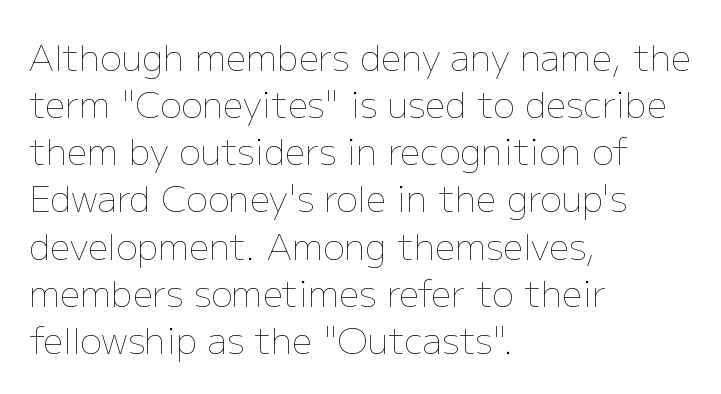
Q: Is the text bold? A: No.
Q: Is the text italic (slanted)? A: No, it is upright.
Q: Is the text underlined? A: No.
Q: How is the paragraph aligned? A: Left-aligned.
Q: Is the spacing between letters normal or unusually wide? A: Normal.
Q: Is the spacing between lines tight, normal or loose? A: Normal.
Q: Width (condensed, normal, or wide)? A: Normal.
Q: Stroke contrast? A: Low.
Q: x-height? A: Medium.
Q: Monospaced? A: No.
